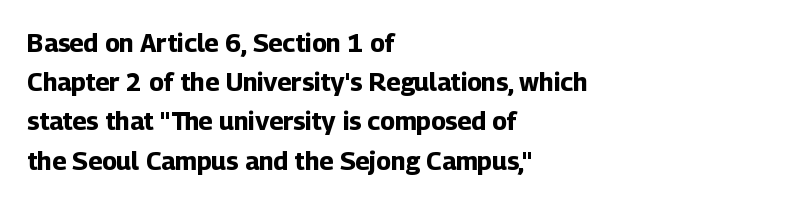
Q: Is the text bold? A: Yes.
Q: Is the text italic (slanted)? A: No, it is upright.
Q: Is the text underlined? A: No.
Q: How is the paragraph aligned? A: Left-aligned.
Q: Is the spacing between letters normal or unusually wide? A: Normal.
Q: Is the spacing between lines tight, normal or loose? A: Normal.
